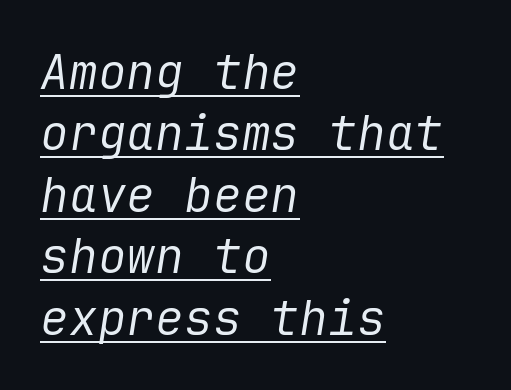
The image shows 48 px regular-weight type, italic (leaning right); set left-aligned, normal line spacing (1.28x), normal letter spacing, underlined; low stroke contrast and a medium x-height.
